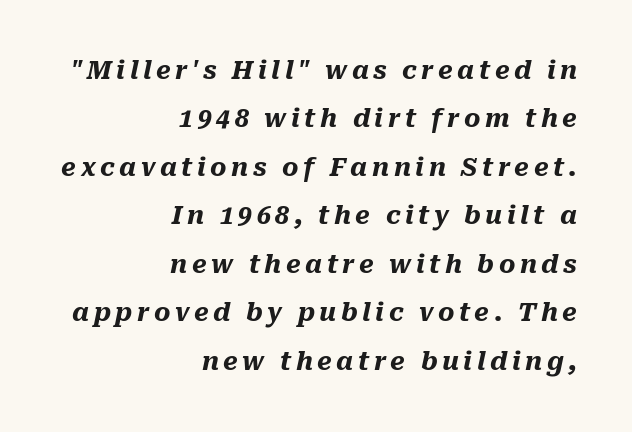
Only glyphs here, with clear space below each row. Quick note: italic. Regarding leading, the lines here are spaced well apart. The passage is arranged like a letterhead date or caption credit — flush right. Weight: bold.
